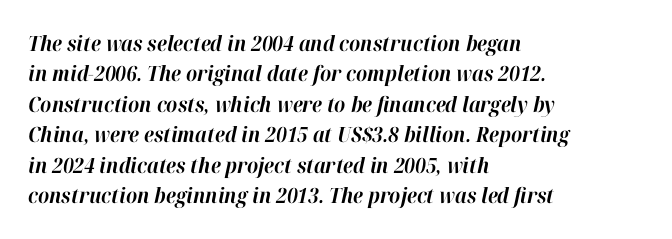
The image shows 21 px bold type, italic (leaning right); set left-aligned, normal line spacing (1.45x), normal letter spacing, not underlined.
